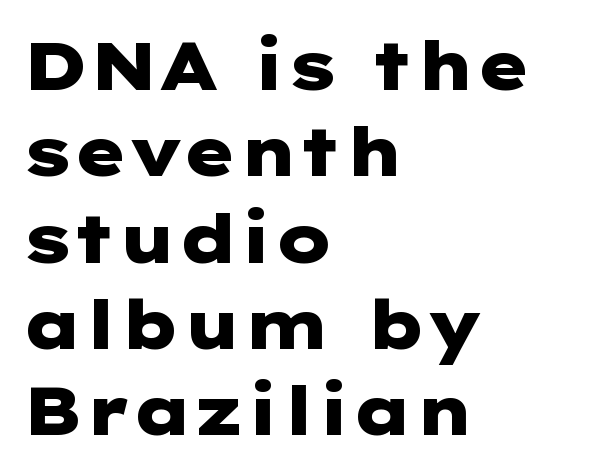
The image shows 68 px heavy, wide sans-serif type, upright; set left-aligned, normal line spacing (1.27x), normal letter spacing, not underlined; low stroke contrast and a medium x-height.
